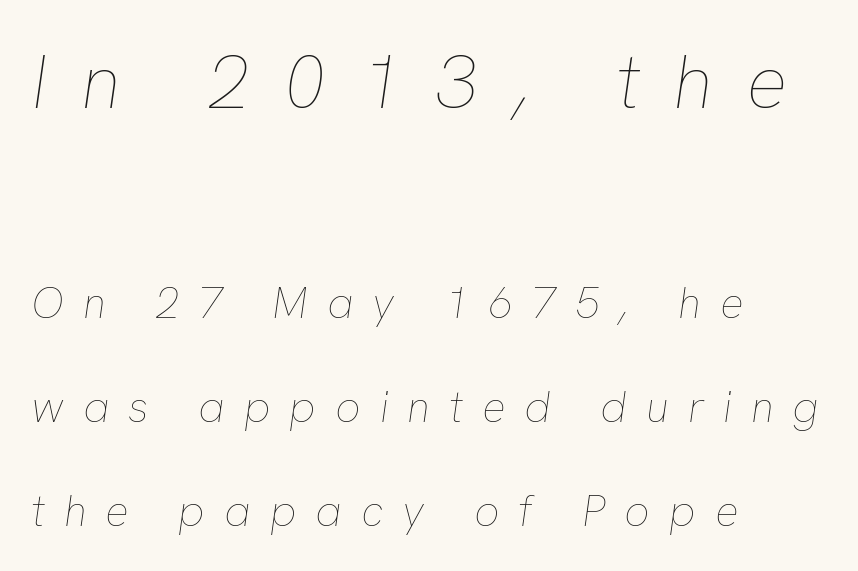
{"italic": "yes", "lean": "right", "slant_degrees": 8, "bold": "no", "weight": "thin", "width": "normal", "stroke_contrast": "low", "x_height": "medium", "monospaced": "no", "underline": "no", "align": "left", "line_spacing": "loose", "line_spacing_ratio": 2.36, "letter_spacing": "wide", "letter_spacing_em": 0.43, "larger_block": "first", "size_ratio": 1.75, "glyph_px": 77}
